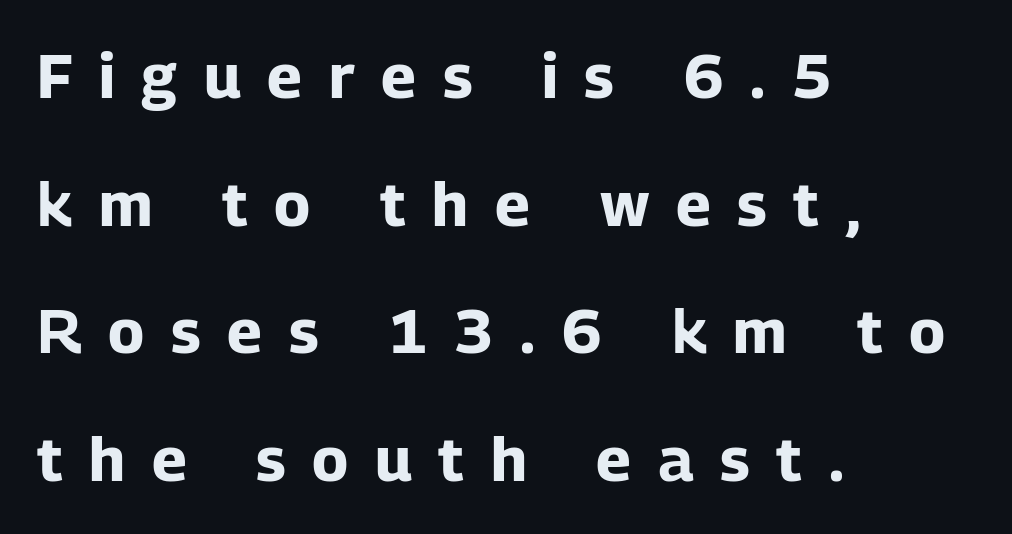
The font family rendered here belongs to the sans-serif group. Its strokes are broad and dark, the hallmark of bold type. The rendering uses a large line-height, opening up the rows. Caption: expanded tracking, letters set apart.
